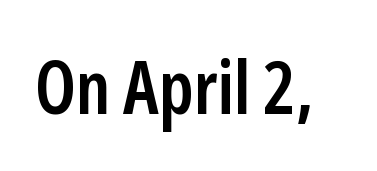
{"serif": "no", "italic": "no", "bold": "semi", "weight": "semibold", "width": "condensed", "stroke_contrast": "low", "x_height": "medium", "monospaced": "no", "underline": "no", "letter_spacing": "normal", "letter_spacing_em": 0.0, "glyph_px": 73}
